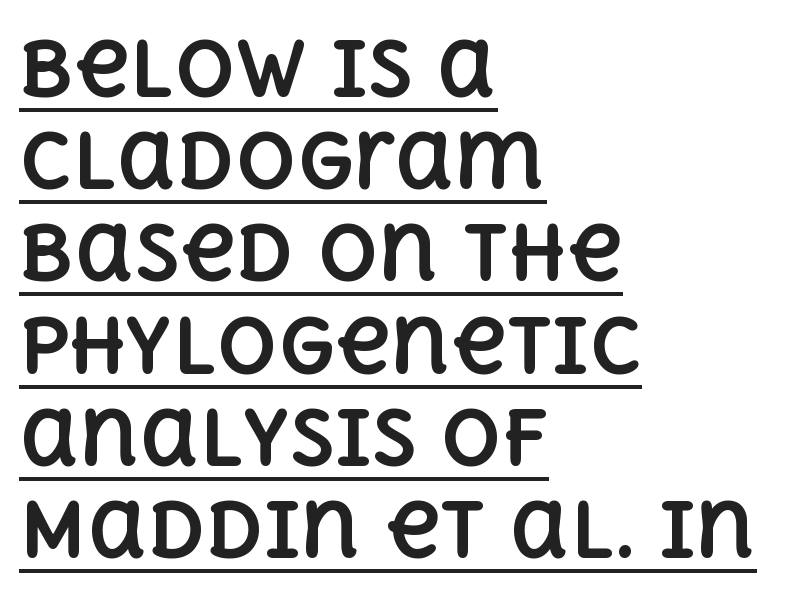
Compared with undecorated copy, this sample adds a rule below the words. Notice how thick the strokes are: this is what a full bold looks like. The rendering keeps characters at their native spacing. Designer's note — italics off, roman on.
